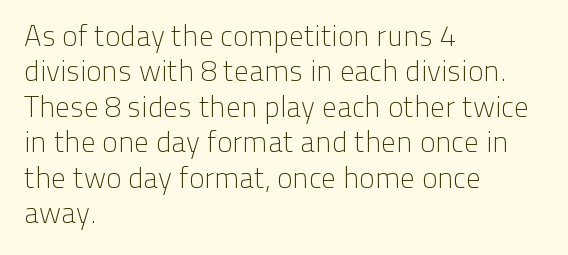
Q: Is the text bold? A: No.
Q: Is the text italic (slanted)? A: No, it is upright.
Q: Is the typeface a serif or a sans-serif typeface? A: Sans-serif.
Q: Is the text underlined? A: No.
Q: How is the paragraph aligned? A: Left-aligned.
Q: Is the spacing between letters normal or unusually wide? A: Normal.
Q: Width (condensed, normal, or wide)? A: Normal.
Q: Stroke contrast? A: Low.
Q: x-height? A: Medium.
Q: Monospaced? A: No.
